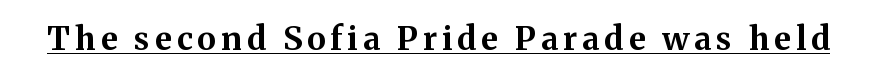
Is there any slant? The stems are plumb. These lines are composed in type with serifs. The face used here is proportionally spaced, like ordinary book or web type. This is underlined copy, the kind a proofreader might mark for attention. Students, this is bold: see how much ink each stroke carries.
